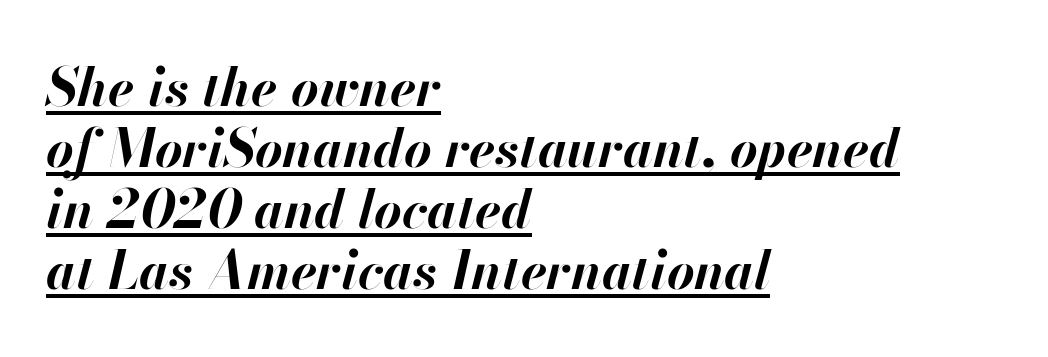
Q: Is the text bold? A: Yes.
Q: Is the text italic (slanted)? A: Yes, it leans right by about 13 degrees.
Q: Is the text underlined? A: Yes.
Q: How is the paragraph aligned? A: Left-aligned.
Q: Is the spacing between letters normal or unusually wide? A: Normal.
Q: Is the spacing between lines tight, normal or loose? A: Tight.
Q: Width (condensed, normal, or wide)? A: Normal.
Q: Stroke contrast? A: High.
Q: x-height? A: Small.
Q: Monospaced? A: No.
